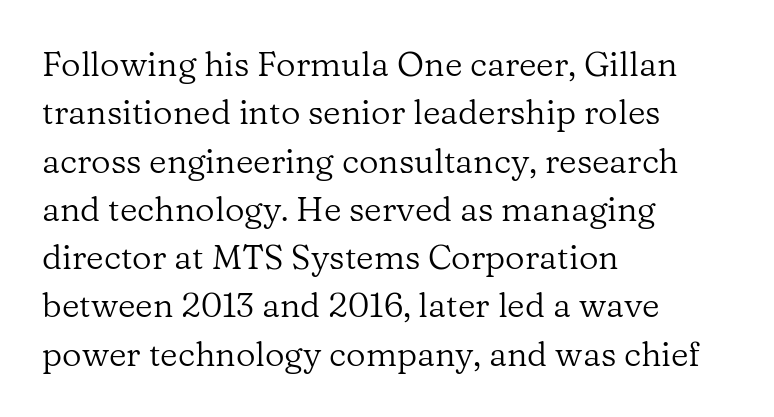
{"serif": "yes", "italic": "no", "bold": "no", "weight": "regular", "width": "normal", "stroke_contrast": "low", "x_height": "medium", "monospaced": "no", "underline": "no", "align": "left", "line_spacing": "normal", "line_spacing_ratio": 1.42, "letter_spacing": "normal", "letter_spacing_em": 0.0, "glyph_px": 34}
